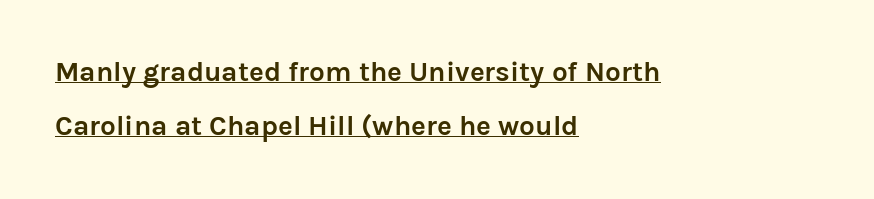
Q: Is the text bold? A: Yes.
Q: Is the text italic (slanted)? A: No, it is upright.
Q: Is the typeface a serif or a sans-serif typeface? A: Sans-serif.
Q: Is the text underlined? A: Yes.
Q: How is the paragraph aligned? A: Left-aligned.
Q: Is the spacing between letters normal or unusually wide? A: Normal.
Q: Is the spacing between lines tight, normal or loose? A: Loose.
Q: Width (condensed, normal, or wide)? A: Normal.
Q: Stroke contrast? A: Low.
Q: x-height? A: Medium.
Q: Monospaced? A: No.
